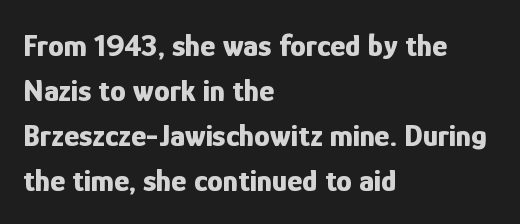
Q: Is the text bold? A: Yes.
Q: Is the text italic (slanted)? A: No, it is upright.
Q: Is the typeface a serif or a sans-serif typeface? A: Sans-serif.
Q: Is the text underlined? A: No.
Q: How is the paragraph aligned? A: Left-aligned.
Q: Is the spacing between letters normal or unusually wide? A: Normal.
Q: Is the spacing between lines tight, normal or loose? A: Normal.
Q: Width (condensed, normal, or wide)? A: Condensed.
Q: Stroke contrast? A: Low.
Q: x-height? A: Medium.
Q: Monospaced? A: No.
